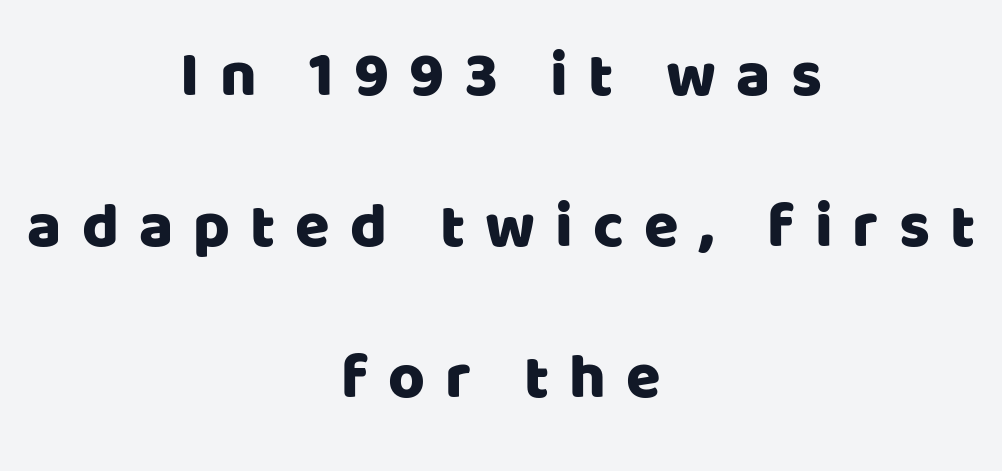
Q: Is the text italic (slanted)? A: No, it is upright.
Q: Is the typeface a serif or a sans-serif typeface? A: Sans-serif.
Q: Is the text underlined? A: No.
Q: How is the paragraph aligned? A: Centered.
Q: Is the spacing between letters normal or unusually wide? A: Unusually wide.
Q: Is the spacing between lines tight, normal or loose? A: Loose.
Q: Width (condensed, normal, or wide)? A: Normal.
Q: Stroke contrast? A: Low.
Q: x-height? A: Large.
Q: Monospaced? A: No.
